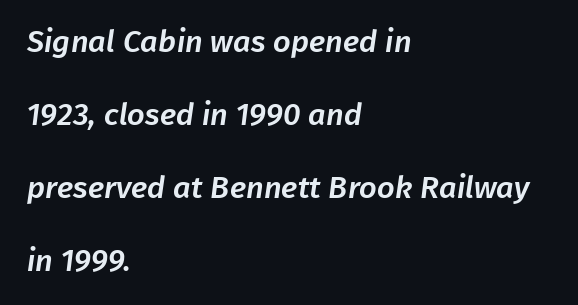
The image shows 31 px sans-serif type; set left-aligned, loose line spacing (2.35x), normal letter spacing, not underlined; low stroke contrast and a medium x-height.
